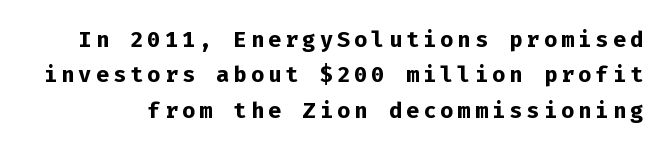
Q: Is the text bold? A: Yes.
Q: Is the text italic (slanted)? A: No, it is upright.
Q: Is the typeface a serif or a sans-serif typeface? A: Sans-serif.
Q: Is the text underlined? A: No.
Q: Is the spacing between lines tight, normal or loose? A: Tight.
Q: Width (condensed, normal, or wide)? A: Normal.
Q: Stroke contrast? A: Low.
Q: x-height? A: Medium.
Q: Monospaced? A: Yes.
